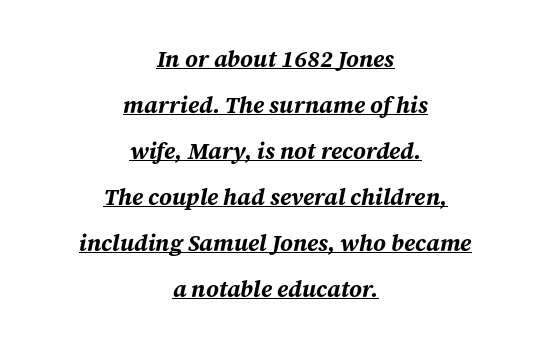
Q: Is the text bold? A: Yes.
Q: Is the text italic (slanted)? A: Yes, it leans right by about 12 degrees.
Q: Is the text underlined? A: Yes.
Q: How is the paragraph aligned? A: Centered.
Q: Is the spacing between letters normal or unusually wide? A: Normal.
Q: Is the spacing between lines tight, normal or loose? A: Loose.
